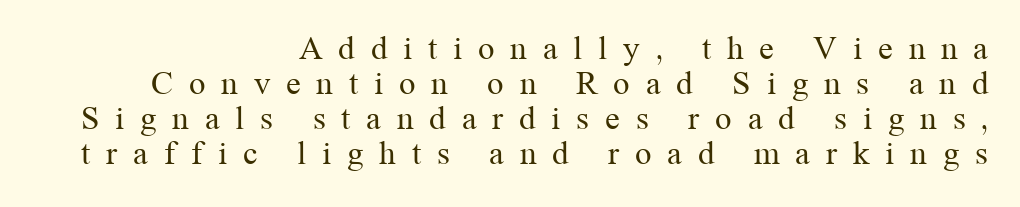
The image shows 33 px regular-weight serif type, upright; set right-aligned, tight line spacing (1.06x), unusually wide letter spacing (+0.48 em), not underlined; medium stroke contrast and a medium x-height.
